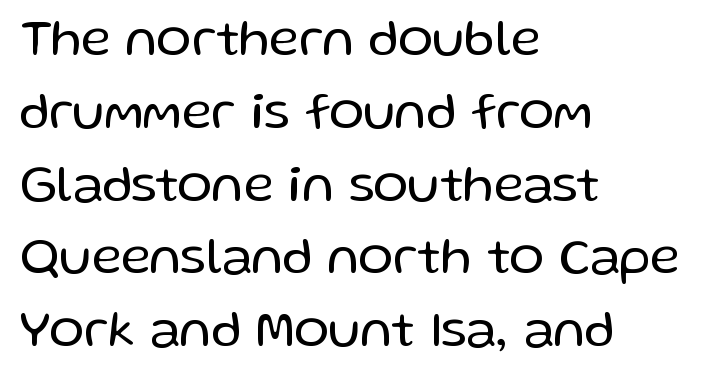
A roman cut, with each character standing at attention. Observe the ordinary spacing: letters are neighbours, not strangers. The letters advance in unequal steps, a hallmark of proportional type. These lines stack with their left ends in a neat column. Descender tails drop into unmarked territory.
